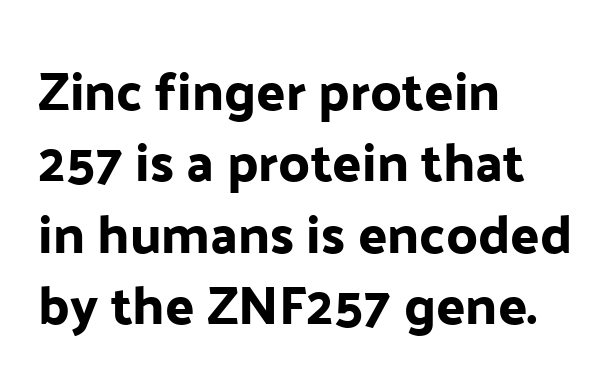
The image shows 54 px sans-serif type, upright; set left-aligned, normal line spacing (1.32x), normal letter spacing, not underlined; low stroke contrast and a medium x-height.
